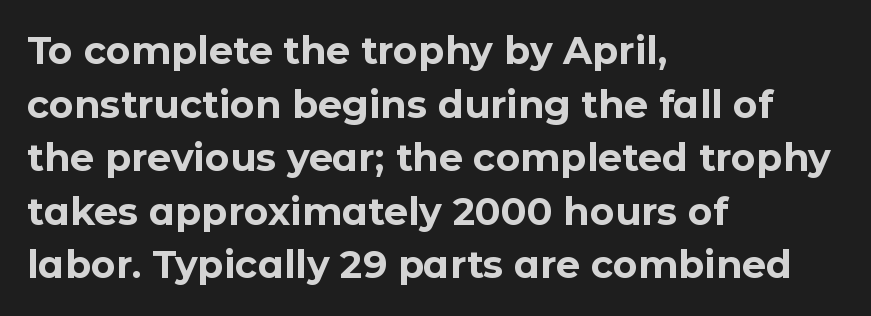
Short and long lines alike share a common starting point at left. Observe the absence of serifs on each vertical stroke in this sample. A typesetter would mark this as roman, not italic. The rendering uses a moderate line-height, typical for paragraphs. Proportional: the letters do not fall into vertical columns.
